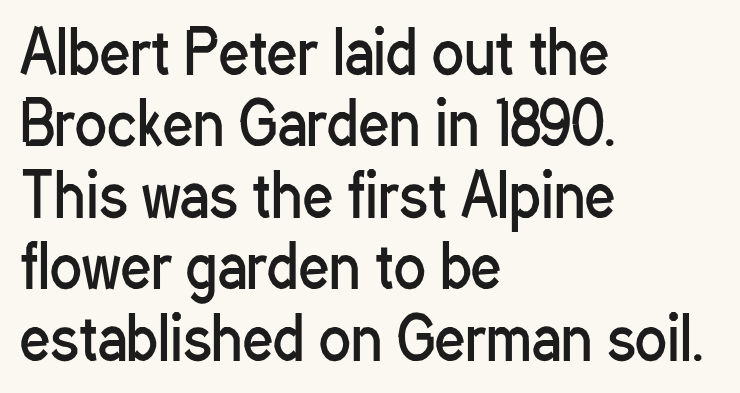
The image shows 59 px regular-weight, condensed sans-serif type, upright; set left-aligned, line spacing 1.21x, normal letter spacing, not underlined; low stroke contrast and a medium x-height.
